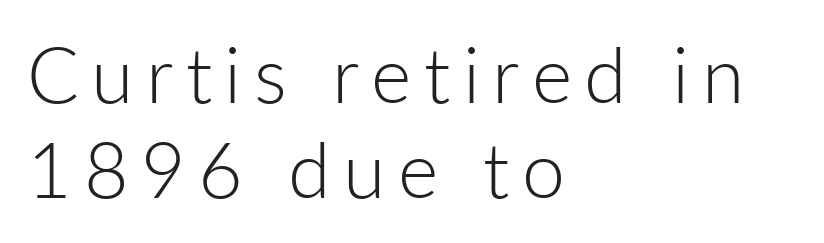
{"serif": "no", "italic": "no", "bold": "no", "weight": "light", "width": "normal", "stroke_contrast": "low", "x_height": "medium", "monospaced": "no", "underline": "no", "align": "left", "line_spacing_ratio": 1.24, "glyph_px": 77}
